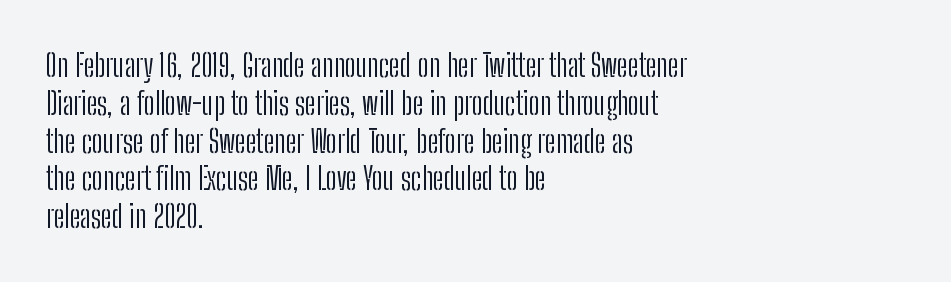
Posture: straight, roman, zero tilt. To sum up the face: it is a sans, with no serifs. The horizontal fit of the characters is conventional and even. Is the stroke heavy? The answer is a plain regular-or-lighter.
